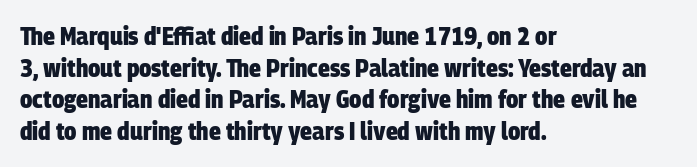
Q: Is the text bold? A: Yes.
Q: Is the text underlined? A: No.
Q: How is the paragraph aligned? A: Left-aligned.
Q: Is the spacing between letters normal or unusually wide? A: Normal.
Q: Is the spacing between lines tight, normal or loose? A: Normal.
